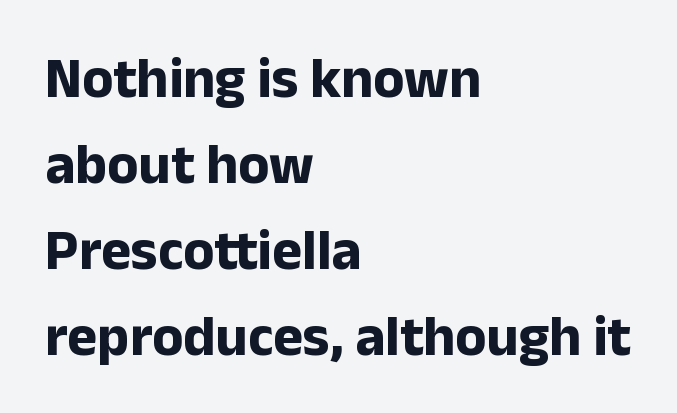
This sample has the flowing, uneven cadence of proportional lettering. Honestly, the letter spacing is just normal — you wouldn't notice it. Plain, unruled lines of type. Upright lettering throughout. Regular leading. Look at the bottom of the vertical strokes: they stop flat, with no serifs.
